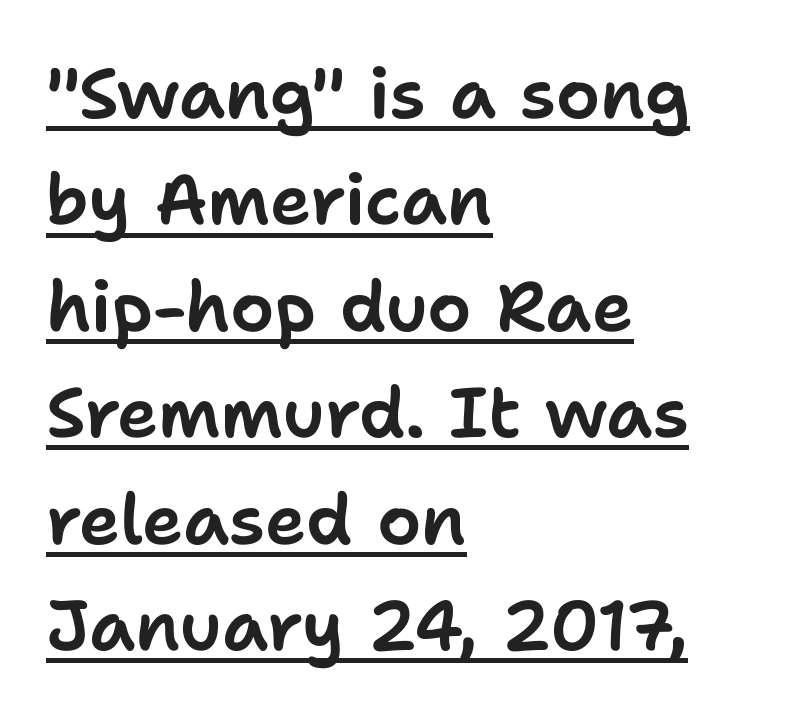
Q: Is the text italic (slanted)? A: No, it is upright.
Q: Is the typeface a serif or a sans-serif typeface? A: Sans-serif.
Q: Is the text underlined? A: Yes.
Q: How is the paragraph aligned? A: Left-aligned.
Q: Is the spacing between letters normal or unusually wide? A: Normal.
Q: Is the spacing between lines tight, normal or loose? A: Normal.
Q: Width (condensed, normal, or wide)? A: Normal.
Q: Stroke contrast? A: Low.
Q: x-height? A: Medium.
Q: Monospaced? A: No.
